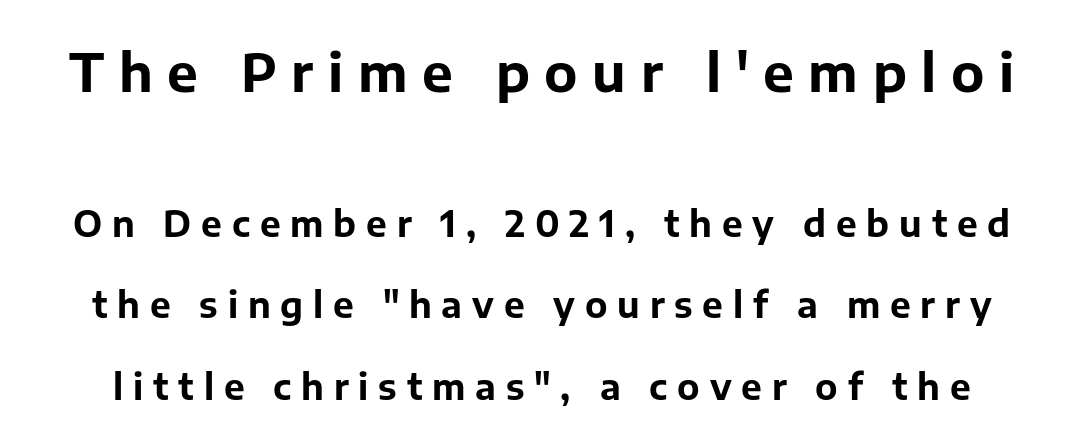
{"serif": "no", "italic": "no", "bold": "yes", "weight": "bold", "width": "normal", "stroke_contrast": "low", "x_height": "medium", "monospaced": "no", "underline": "no", "line_spacing": "loose", "line_spacing_ratio": 2.32, "letter_spacing": "wide", "letter_spacing_em": 0.28, "larger_block": "first", "size_ratio": 1.49, "glyph_px": 52}
